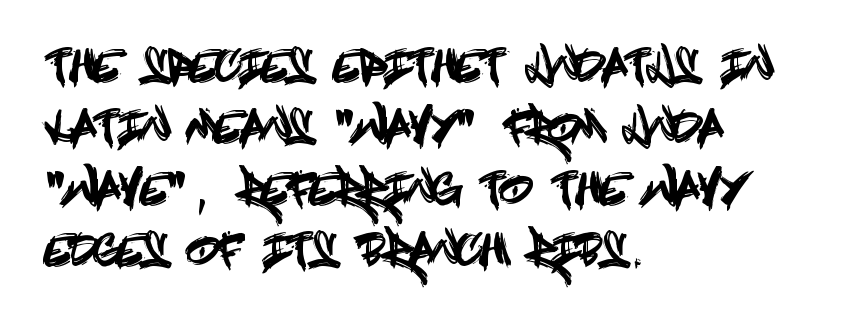
The image shows 43 px condensed sans-serif type; set left-aligned, normal line spacing (1.43x), normal letter spacing, not underlined; a large x-height.
